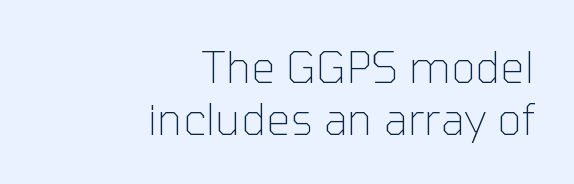
{"serif": "no", "italic": "no", "bold": "no", "weight": "thin", "width": "normal", "stroke_contrast": "low", "x_height": "medium", "monospaced": "no", "underline": "no", "align": "right", "line_spacing_ratio": 1.2, "letter_spacing": "normal", "letter_spacing_em": 0.0, "glyph_px": 43}
